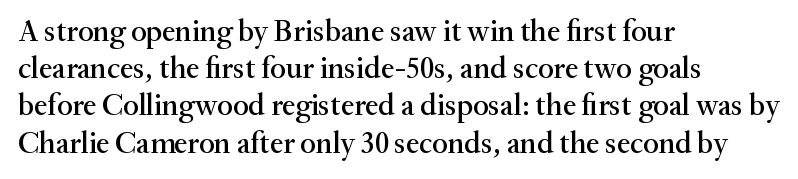
Q: Is the text italic (slanted)? A: No, it is upright.
Q: Is the typeface a serif or a sans-serif typeface? A: Serif.
Q: Is the text underlined? A: No.
Q: How is the paragraph aligned? A: Left-aligned.
Q: Is the spacing between letters normal or unusually wide? A: Normal.
Q: Width (condensed, normal, or wide)? A: Normal.
Q: Stroke contrast? A: Medium.
Q: x-height? A: Small.
Q: Monospaced? A: No.
